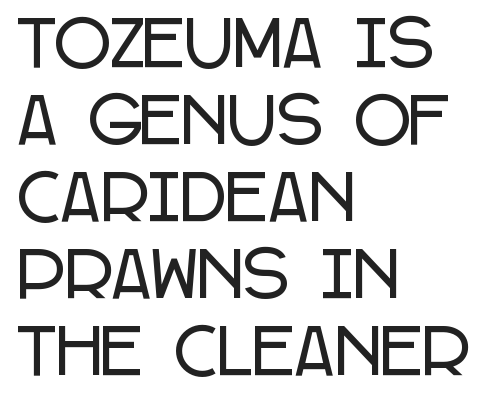
Q: Is the text italic (slanted)? A: No, it is upright.
Q: Is the typeface a serif or a sans-serif typeface? A: Sans-serif.
Q: Is the text underlined? A: No.
Q: How is the paragraph aligned? A: Left-aligned.
Q: Is the spacing between letters normal or unusually wide? A: Normal.
Q: Width (condensed, normal, or wide)? A: Condensed.
Q: Stroke contrast? A: Low.
Q: x-height? A: Large.
Q: Monospaced? A: No.
